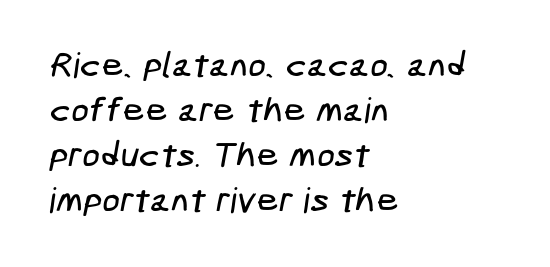
Q: Is the typeface a serif or a sans-serif typeface? A: Sans-serif.
Q: Is the text underlined? A: No.
Q: How is the paragraph aligned? A: Left-aligned.
Q: Is the spacing between letters normal or unusually wide? A: Normal.
Q: Is the spacing between lines tight, normal or loose? A: Normal.
Q: Width (condensed, normal, or wide)? A: Condensed.
Q: Stroke contrast? A: Low.
Q: x-height? A: Medium.
